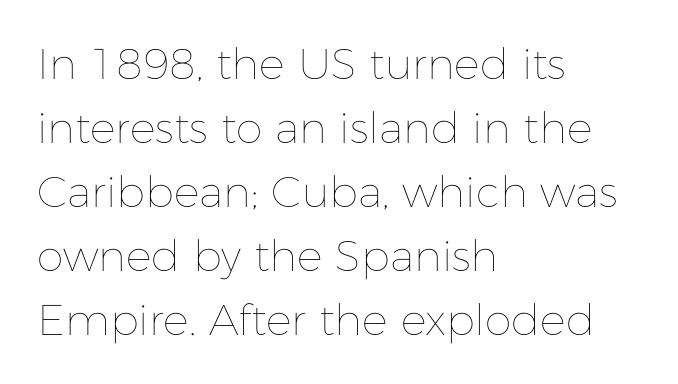
{"italic": "no", "bold": "no", "weight": "thin", "width": "normal", "stroke_contrast": "low", "x_height": "medium", "monospaced": "no", "underline": "no", "align": "left", "line_spacing": "normal", "line_spacing_ratio": 1.49, "letter_spacing": "normal", "letter_spacing_em": 0.0, "glyph_px": 43}
